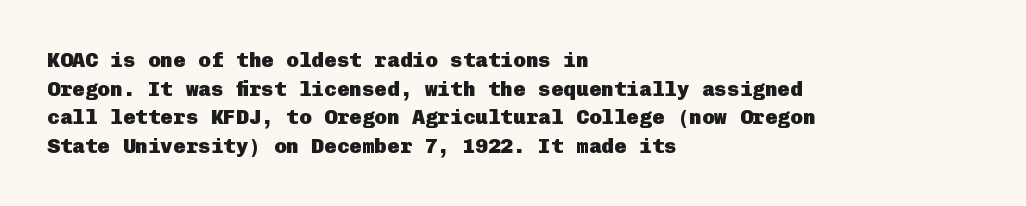
Q: Is the text bold? A: Yes.
Q: Is the text italic (slanted)? A: No, it is upright.
Q: Is the text underlined? A: No.
Q: How is the paragraph aligned? A: Left-aligned.
Q: Is the spacing between letters normal or unusually wide? A: Normal.
Q: Is the spacing between lines tight, normal or loose? A: Normal.
